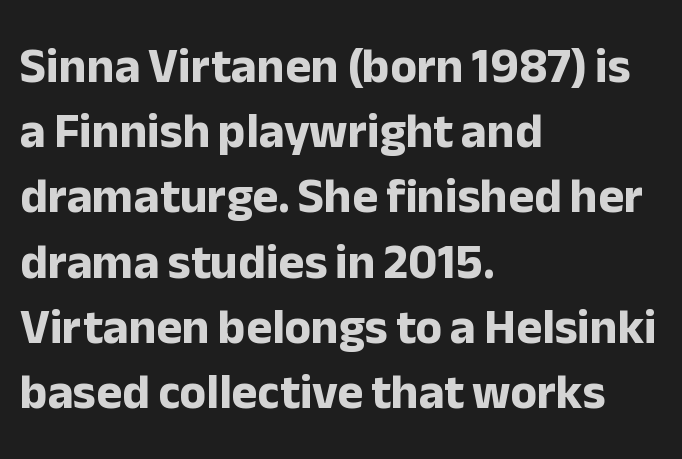
Q: Is the text bold? A: Yes.
Q: Is the text italic (slanted)? A: No, it is upright.
Q: Is the typeface a serif or a sans-serif typeface? A: Sans-serif.
Q: Is the text underlined? A: No.
Q: How is the paragraph aligned? A: Left-aligned.
Q: Is the spacing between letters normal or unusually wide? A: Normal.
Q: Is the spacing between lines tight, normal or loose? A: Normal.
Q: Width (condensed, normal, or wide)? A: Normal.
Q: Stroke contrast? A: Low.
Q: x-height? A: Medium.
Q: Monospaced? A: No.
